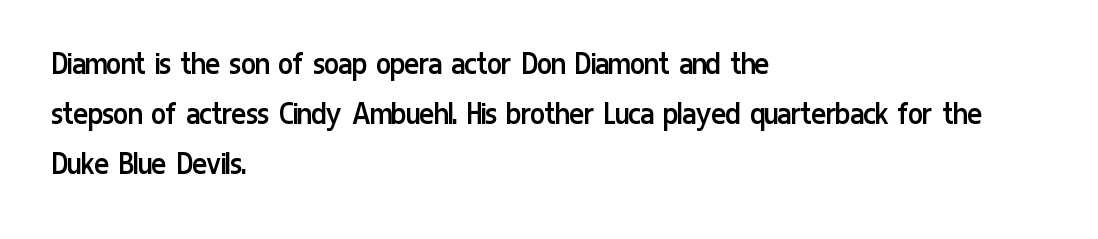
The image shows 35 px regular-weight, condensed sans-serif type, upright; set left-aligned, normal line spacing (1.43x), normal letter spacing, not underlined; low stroke contrast and a medium x-height.
